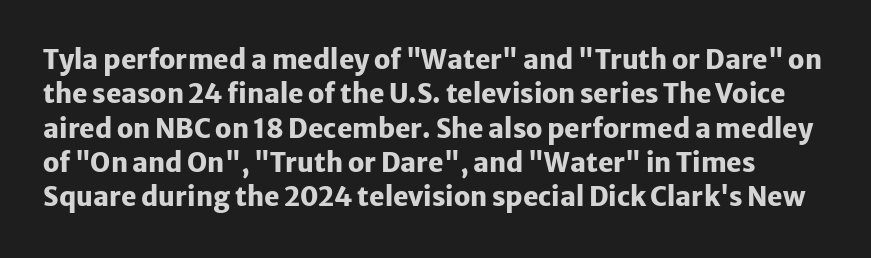
Q: Is the text bold? A: Yes.
Q: Is the text italic (slanted)? A: No, it is upright.
Q: Is the text underlined? A: No.
Q: Is the spacing between letters normal or unusually wide? A: Normal.
Q: Is the spacing between lines tight, normal or loose? A: Normal.
